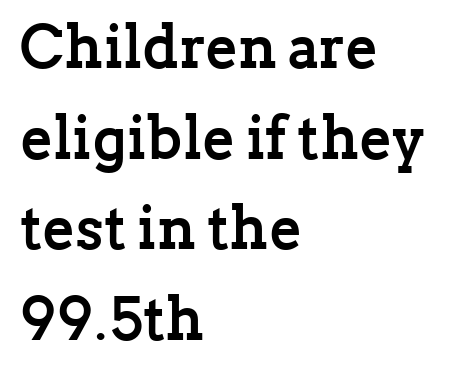
The image shows 60 px semibold serif type, upright; set left-aligned, normal line spacing (1.51x), normal letter spacing, not underlined; low stroke contrast and a medium x-height.
